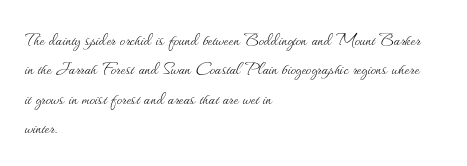
Bare-footed words on every line. The typesetting does not lean heavy: it is not bold. Tracking value appears to be zero — textbook default spacing. The vertical gap from one line to the next is medium.
